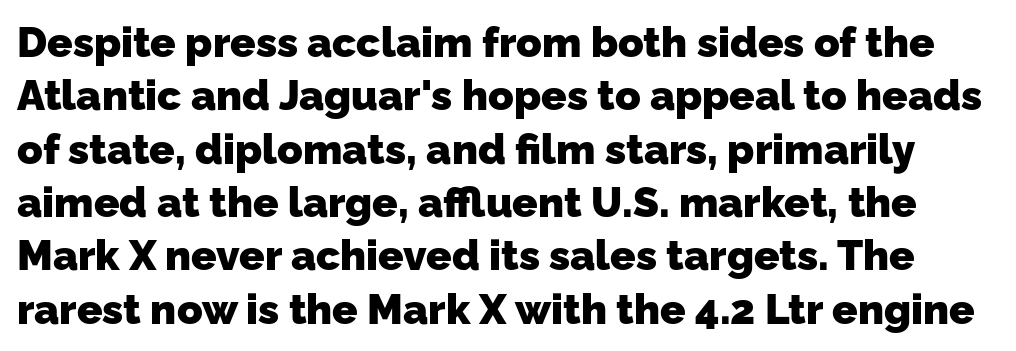
The image shows 42 px heavy sans-serif type; set normal line spacing (1.27x), normal letter spacing, not underlined; low stroke contrast and a medium x-height.
